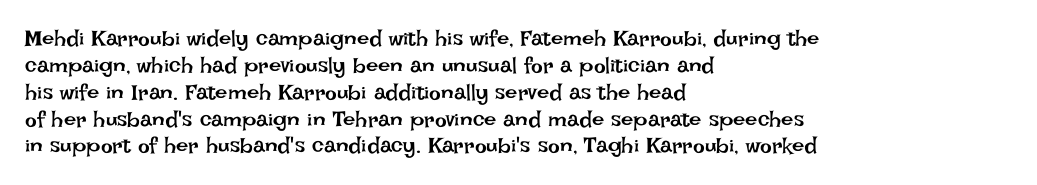
{"italic": "no", "bold": "no", "underline": "no", "align": "left", "line_spacing_ratio": 1.22, "letter_spacing": "normal", "letter_spacing_em": 0.0, "glyph_px": 22}
